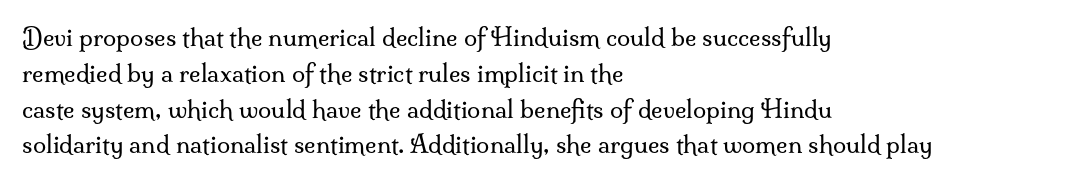
Q: Is the text bold? A: No.
Q: Is the text italic (slanted)? A: No, it is upright.
Q: Is the text underlined? A: No.
Q: How is the paragraph aligned? A: Left-aligned.
Q: Is the spacing between letters normal or unusually wide? A: Normal.
Q: Is the spacing between lines tight, normal or loose? A: Normal.
